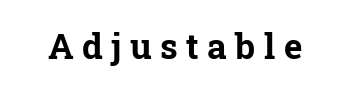
These lines were composed using upright roman letters. These lines are composed in type with serifs. The rendering uses a bold face; every stroke is thick and dark. Just letters on the line, the space beneath them empty. Short note: letters widely spaced. The passage shown is typed in a proportional face where columns would drift.
